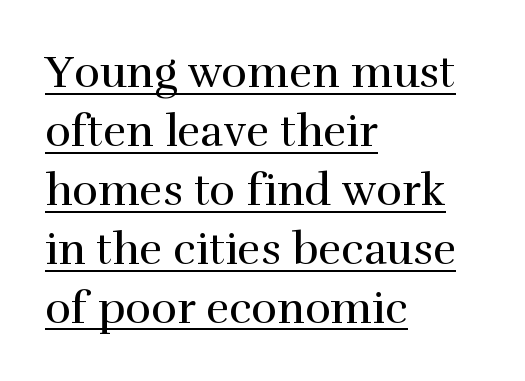
Q: Is the text bold? A: No.
Q: Is the text italic (slanted)? A: No, it is upright.
Q: Is the typeface a serif or a sans-serif typeface? A: Serif.
Q: Is the text underlined? A: Yes.
Q: How is the paragraph aligned? A: Left-aligned.
Q: Is the spacing between letters normal or unusually wide? A: Normal.
Q: Is the spacing between lines tight, normal or loose? A: Normal.
Q: Width (condensed, normal, or wide)? A: Normal.
Q: Stroke contrast? A: High.
Q: x-height? A: Medium.
Q: Monospaced? A: No.
